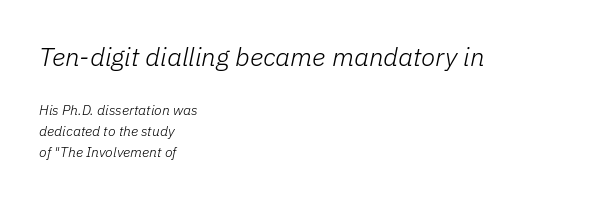
The image shows 26 px text type, italic (leaning right); set left-aligned, normal line spacing (1.53x), normal letter spacing, not underlined; the first (top) block is 1.86x larger.
